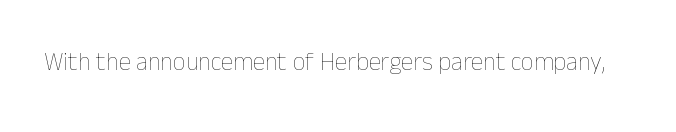
The rendering keeps characters at their native spacing. The font sits on the lighter half of the weight spectrum, regular included. Quick note: underline off. Is there any slant? The stems are plumb.
